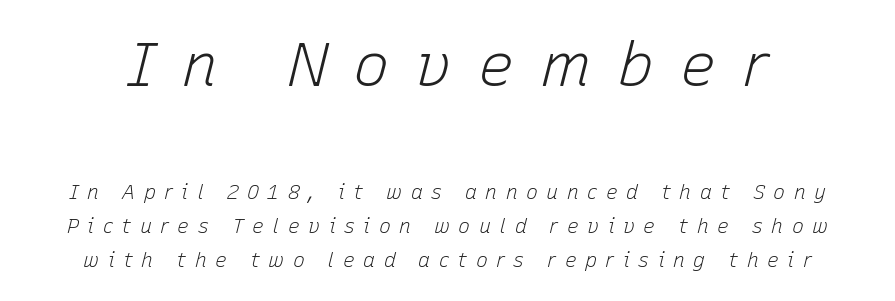
The image shows 61 px light type, italic (leaning right); set normal line spacing (1.7x), unusually wide letter spacing (+0.42 em), not underlined; the first (top) block is 3.05x larger; low stroke contrast and a medium x-height.
